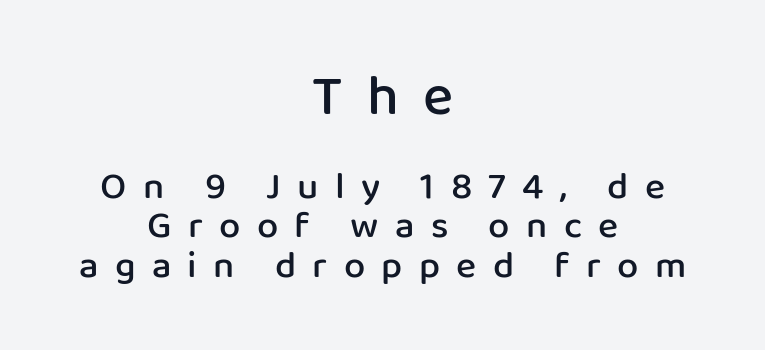
The image shows 57 px semibold sans-serif type, upright; set centered, tight line spacing (1.03x), unusually wide letter spacing (+0.43 em), not underlined; the first (top) block is 1.5x larger; low stroke contrast and a medium x-height.
